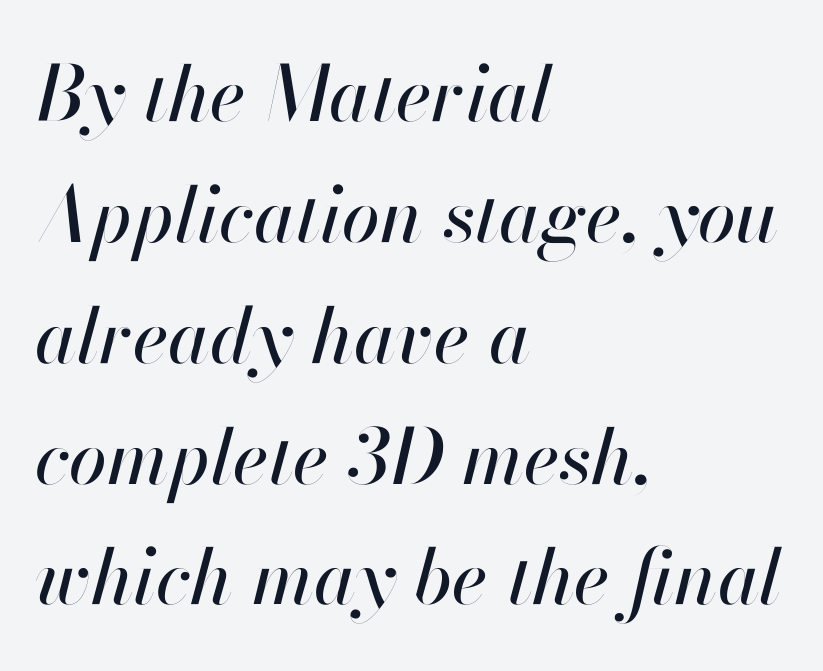
{"italic": "yes", "lean": "right", "slant_degrees": 13, "width": "normal", "stroke_contrast": "high", "x_height": "small", "monospaced": "no", "underline": "no", "align": "left", "line_spacing": "normal", "line_spacing_ratio": 1.59, "letter_spacing": "normal", "letter_spacing_em": 0.0, "glyph_px": 76}
